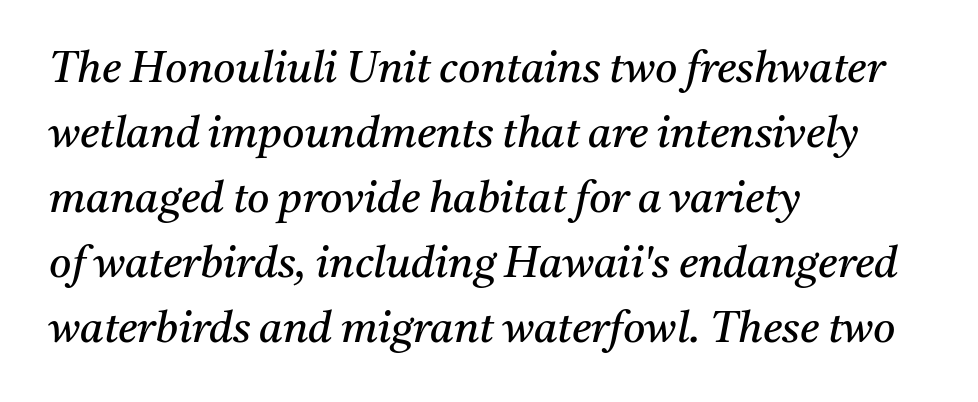
Q: Is the text bold? A: No.
Q: Is the text italic (slanted)? A: Yes, it leans right by about 11 degrees.
Q: Is the typeface a serif or a sans-serif typeface? A: Serif.
Q: Is the text underlined? A: No.
Q: How is the paragraph aligned? A: Left-aligned.
Q: Is the spacing between letters normal or unusually wide? A: Normal.
Q: Is the spacing between lines tight, normal or loose? A: Normal.
Q: Width (condensed, normal, or wide)? A: Normal.
Q: Stroke contrast? A: Medium.
Q: x-height? A: Medium.
Q: Monospaced? A: No.
